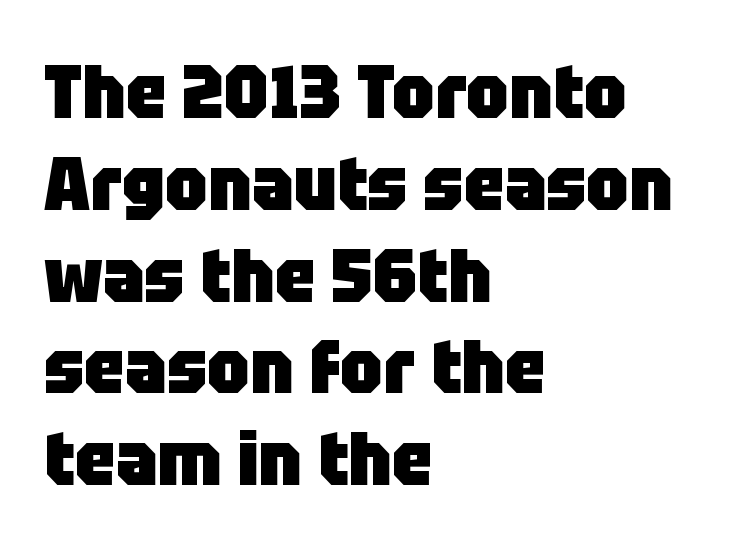
The image shows 74 px heavy sans-serif type, upright; set left-aligned, line spacing 1.24x, normal letter spacing, not underlined; low stroke contrast and a large x-height.
